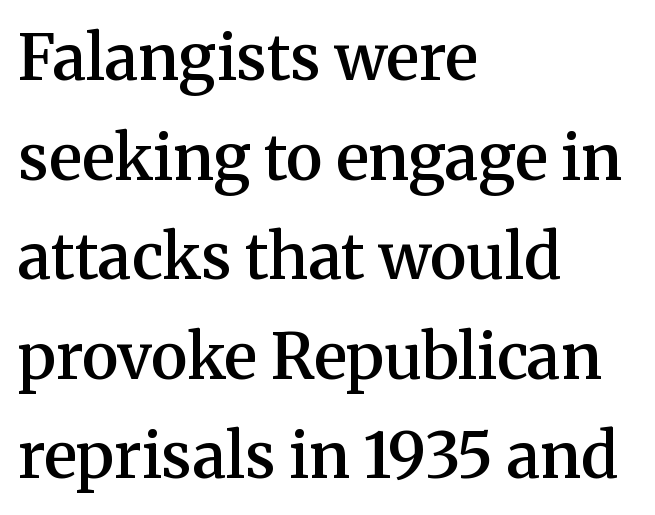
The image shows 63 px semibold serif type, upright; set left-aligned, normal line spacing (1.58x), normal letter spacing, not underlined; medium stroke contrast and a medium x-height.
